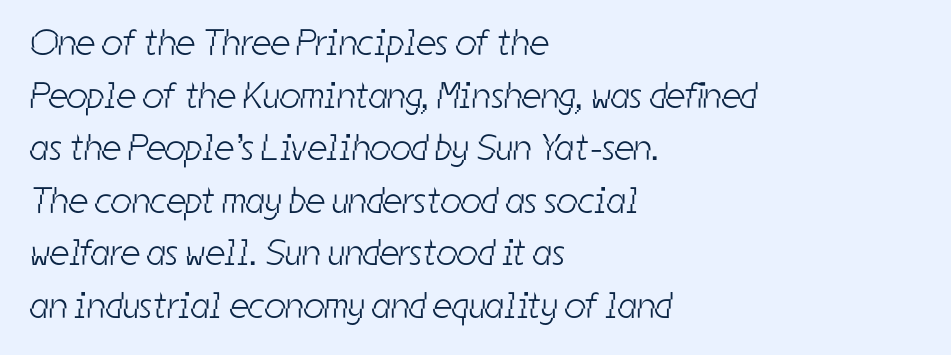
{"serif": "no", "bold": "no", "weight": "light", "width": "condensed", "stroke_contrast": "low", "x_height": "medium", "monospaced": "no", "underline": "no", "align": "left", "line_spacing": "normal", "line_spacing_ratio": 1.42, "letter_spacing": "normal", "letter_spacing_em": 0.0, "glyph_px": 37}
